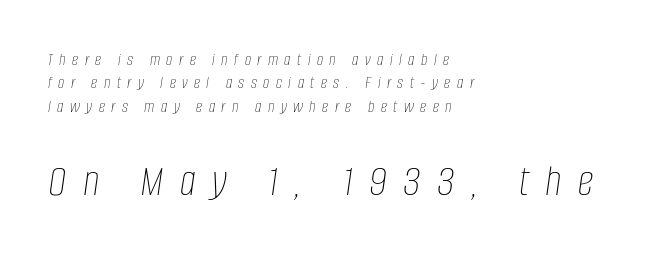
The later block is typeset at a bigger size than the earlier block. Observe the lean: these are italic letterforms. The paragraph has a hard left edge and a soft right edge. Summary of weight: not heavy and not bold. A typesetter would call this leading conventional body-copy spacing.
